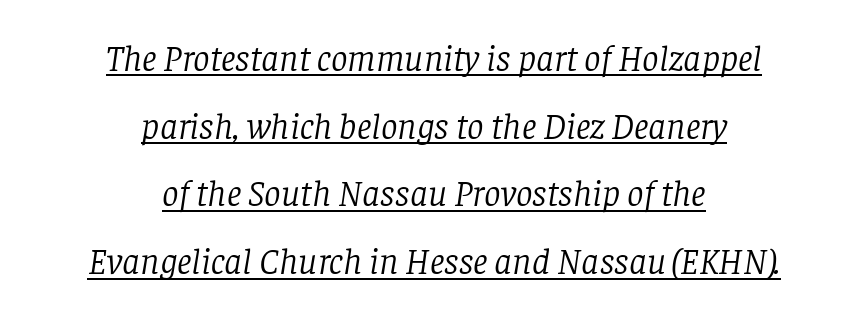
The image shows 37 px light serif type, italic (leaning right); set centered, line spacing 1.83x, normal letter spacing, underlined; low stroke contrast and a large x-height.
